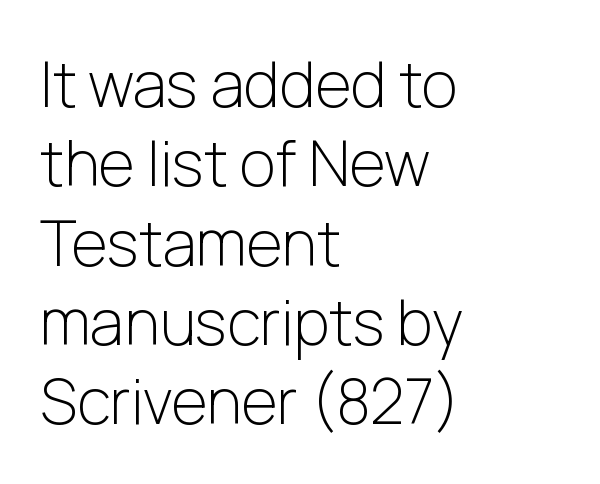
The text was rendered using a sans face with plain stroke endings. Do the characters align in a grid? No, the font is proportional. Honestly, the letter spacing is just normal — you wouldn't notice it. Leftover space on each line is placed entirely after the last word. Vertical spacing — default. Lines of text with bare space underneath.
